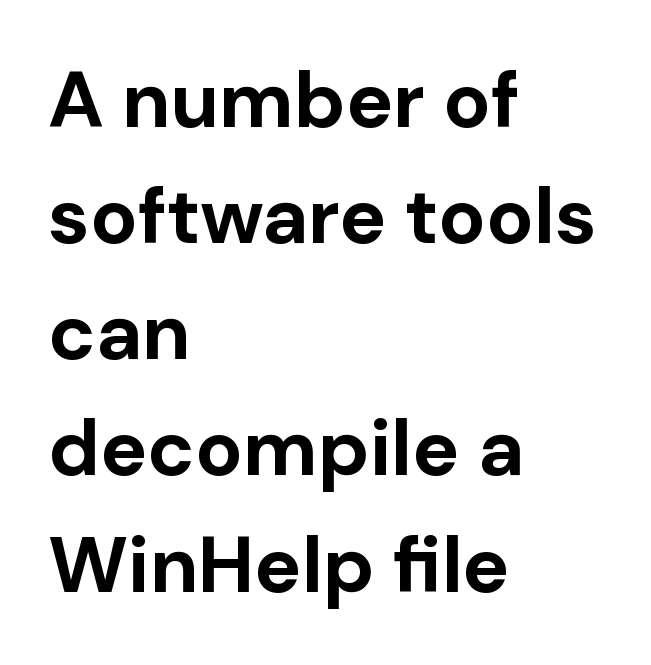
Q: Is the text bold? A: Yes.
Q: Is the text italic (slanted)? A: No, it is upright.
Q: Is the typeface a serif or a sans-serif typeface? A: Sans-serif.
Q: Is the text underlined? A: No.
Q: How is the paragraph aligned? A: Left-aligned.
Q: Is the spacing between letters normal or unusually wide? A: Normal.
Q: Is the spacing between lines tight, normal or loose? A: Normal.
Q: Width (condensed, normal, or wide)? A: Normal.
Q: Stroke contrast? A: Low.
Q: x-height? A: Medium.
Q: Monospaced? A: No.
